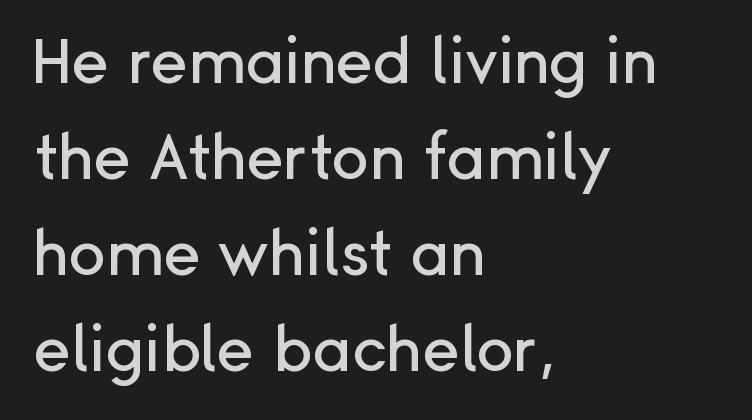
{"serif": "no", "italic": "no", "width": "normal", "stroke_contrast": "low", "x_height": "medium", "monospaced": "no", "underline": "no", "align": "left", "line_spacing": "normal", "line_spacing_ratio": 1.55, "letter_spacing": "normal", "letter_spacing_em": 0.0, "glyph_px": 62}
